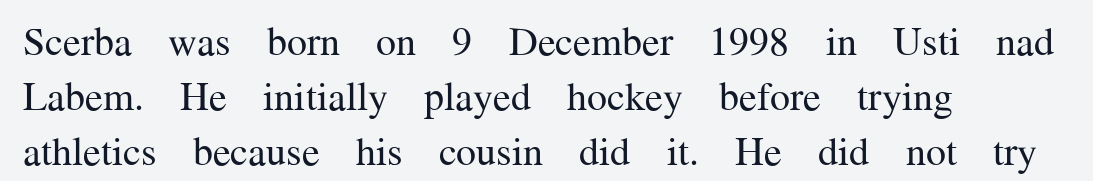
Between one letter and the next there's only the usual sliver of space. Stem width sits at or under what a default text font uses. Spacing verdict: proportional, widths tailored to each character. Is there much room between lines? A standard amount, neither cramped nor airy. A roman cut, with each character standing at attention.
